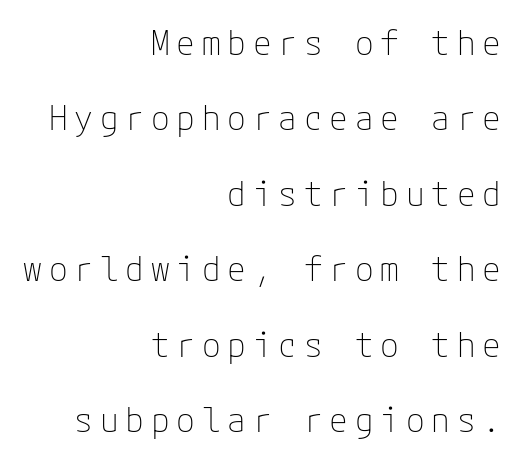
Layout note: lines flush right. These lines are composed in type without serifs. The space directly below the letters is spotless. The rendering inserts visible extra space after every character.
